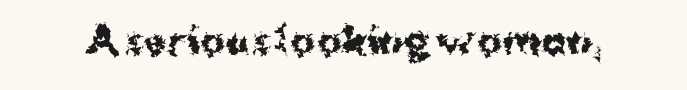
Q: Is the text bold? A: Yes.
Q: Is the text italic (slanted)? A: No, it is upright.
Q: Is the typeface a serif or a sans-serif typeface? A: Sans-serif.
Q: Is the text underlined? A: No.
Q: Is the spacing between letters normal or unusually wide? A: Normal.
Q: Width (condensed, normal, or wide)? A: Normal.
Q: Stroke contrast? A: Medium.
Q: x-height? A: Medium.
Q: Monospaced? A: No.
